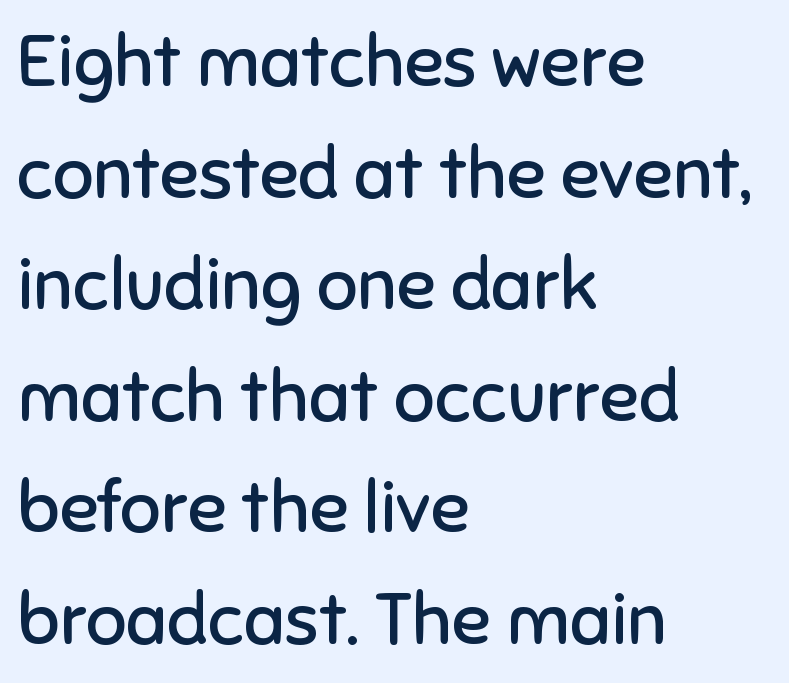
The image shows 72 px regular-weight sans-serif type, upright; set left-aligned, normal line spacing (1.55x), normal letter spacing, not underlined; low stroke contrast and a medium x-height.
